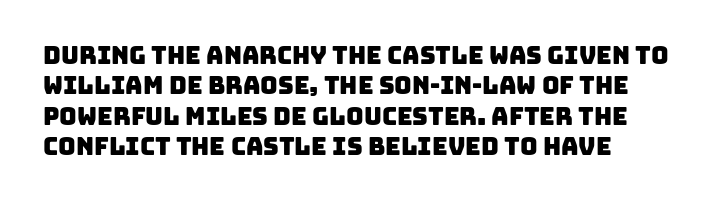
{"underline": "no", "align": "left", "line_spacing": "normal", "line_spacing_ratio": 1.27, "letter_spacing": "normal", "letter_spacing_em": 0.0, "glyph_px": 24}
